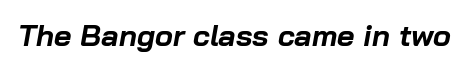
Q: Is the text bold? A: Yes.
Q: Is the text italic (slanted)? A: Yes, it leans right by about 10 degrees.
Q: Is the text underlined? A: No.
Q: Is the spacing between letters normal or unusually wide? A: Normal.
Q: Width (condensed, normal, or wide)? A: Normal.
Q: Stroke contrast? A: Low.
Q: x-height? A: Medium.
Q: Monospaced? A: No.
